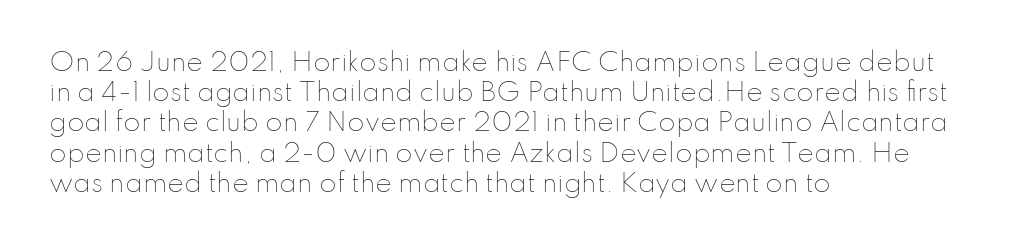
The image shows 25 px text type, upright; set left-aligned, line spacing 1.21x, normal letter spacing, not underlined.
